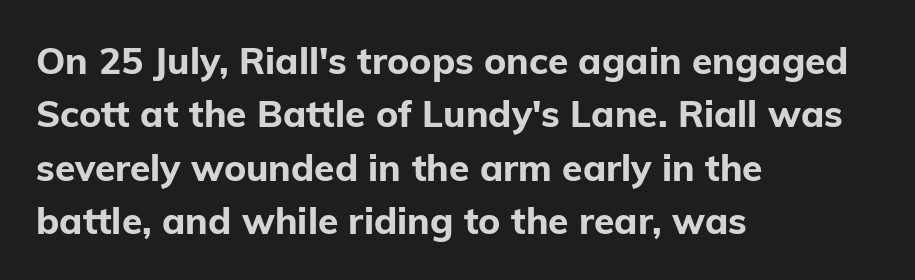
The image shows 37 px bold sans-serif type, upright; set left-aligned, normal line spacing (1.44x), normal letter spacing, not underlined; low stroke contrast and a medium x-height.
